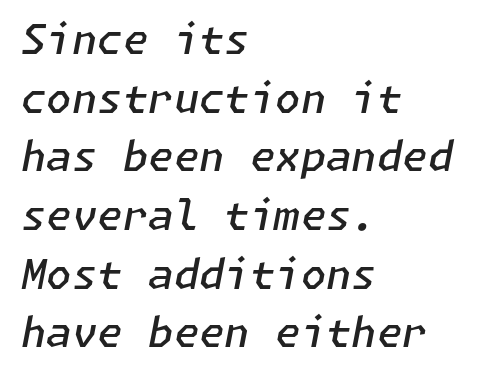
The image shows 41 px semibold type, italic (leaning right); set left-aligned, normal line spacing (1.43x), normal letter spacing, not underlined; low stroke contrast and a medium x-height.
